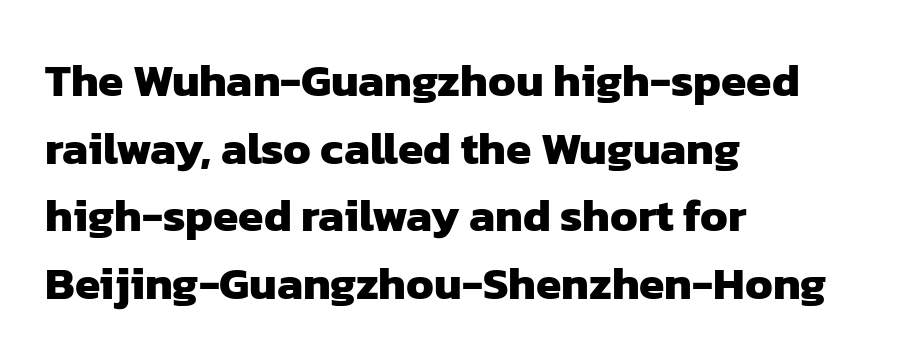
A student would call this left alignment; a typographer would say flush left, rag right. Normally led — the rows are evenly, conventionally spaced. The characters look thick and weighty, a clear bold. Decoration check: the copy has no underline. Proportional: the letters do not fall into vertical columns.
